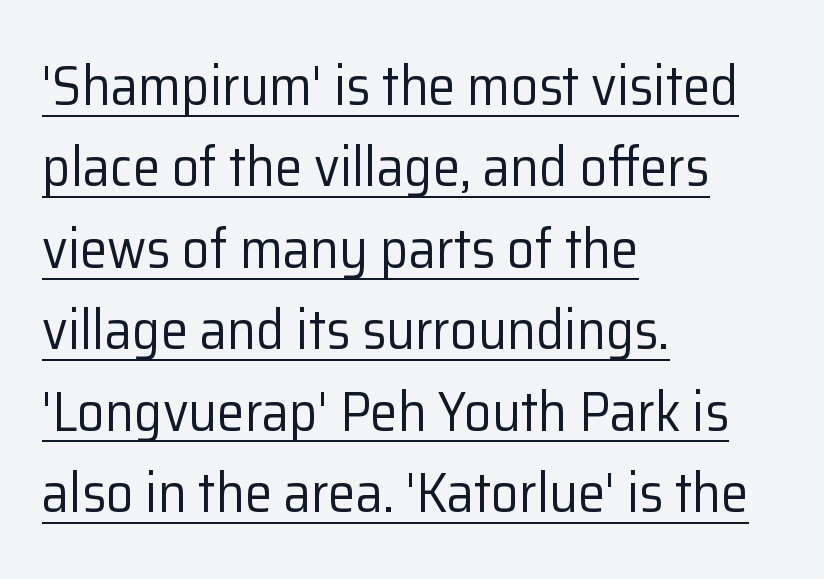
{"serif": "no", "italic": "no", "bold": "no", "weight": "regular", "width": "normal", "stroke_contrast": "low", "x_height": "medium", "monospaced": "no", "underline": "yes", "align": "left", "line_spacing": "normal", "line_spacing_ratio": 1.48, "letter_spacing": "normal", "letter_spacing_em": 0.0, "glyph_px": 55}
